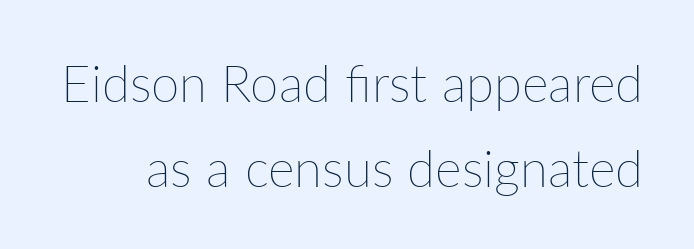
The image shows 51 px thin type, upright; set normal line spacing (1.66x), normal letter spacing, not underlined; low stroke contrast and a medium x-height.
